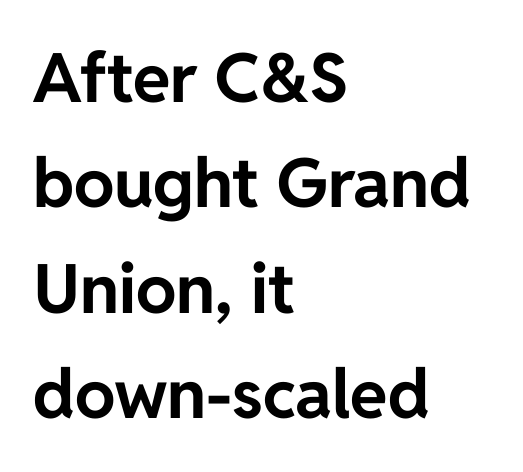
Heavy, bold letterforms. Which margin do the lines hug? The left one — the right edge is uneven. A typesetter would call this leading conventional body-copy spacing. Honestly, there is no underline to notice here at all.
